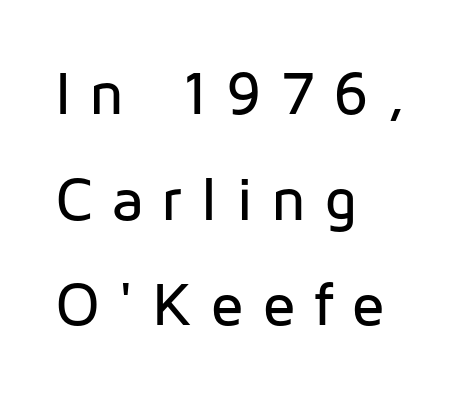
{"serif": "no", "italic": "no", "width": "normal", "stroke_contrast": "low", "x_height": "medium", "monospaced": "no", "underline": "no", "align": "left", "line_spacing_ratio": 1.73, "letter_spacing": "wide", "letter_spacing_em": 0.29, "glyph_px": 61}
